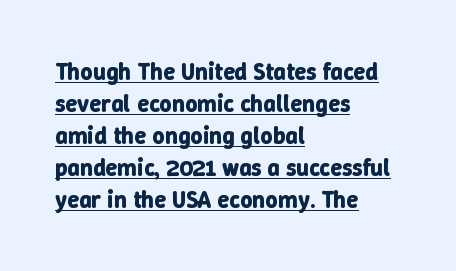
A roman cut, with each character standing at attention. Short note: letters normally spaced. A continuous stroke trails under the words, as in a hyperlink. Thick stems and heavy bowls — unmistakably bold. Line spacing here is normal. The passage is arranged the way most books set body copy — flush left.
